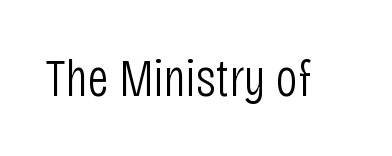
The image shows 54 px light, condensed sans-serif type, upright; set normal letter spacing, not underlined; low stroke contrast and a large x-height.
